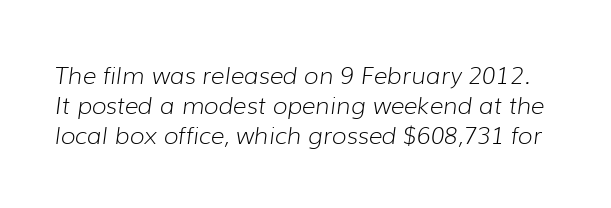
{"italic": "yes", "lean": "right", "slant_degrees": 7, "bold": "no", "underline": "no", "line_spacing": "normal", "line_spacing_ratio": 1.26, "letter_spacing": "normal", "letter_spacing_em": 0.0, "glyph_px": 24}
